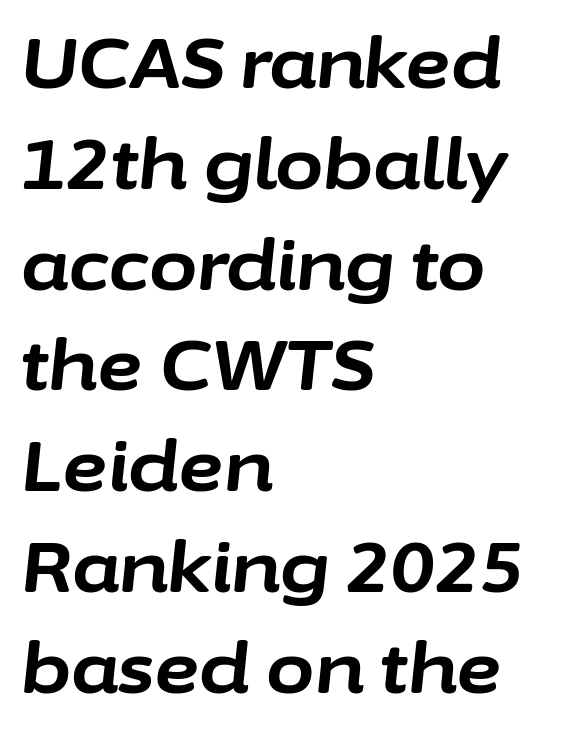
This rendering uses left alignment, leaving the right contour irregular. A normal amount of white space separates one row of letters from the next. Descenders hang freely into open space. A typesetter would mark this as italic. These lines carry a lot of weight — the face is fully bold.
